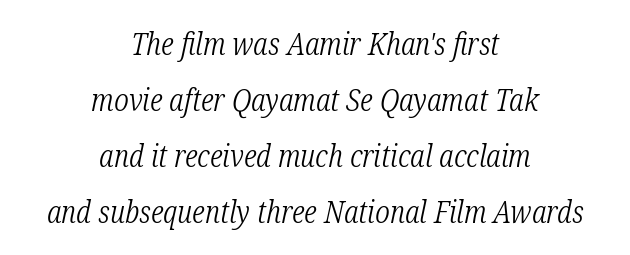
The image shows 31 px light, condensed serif type, italic (leaning right); set centered, line spacing 1.81x, normal letter spacing, not underlined; low stroke contrast and a medium x-height.
